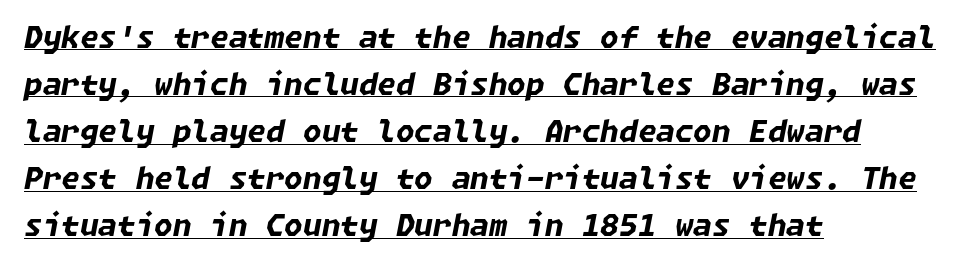
Q: Is the text bold? A: Yes.
Q: Is the text italic (slanted)? A: Yes, it leans right by about 11 degrees.
Q: Is the text underlined? A: Yes.
Q: How is the paragraph aligned? A: Left-aligned.
Q: Is the spacing between letters normal or unusually wide? A: Normal.
Q: Is the spacing between lines tight, normal or loose? A: Normal.
Q: Width (condensed, normal, or wide)? A: Normal.
Q: Stroke contrast? A: Low.
Q: x-height? A: Medium.
